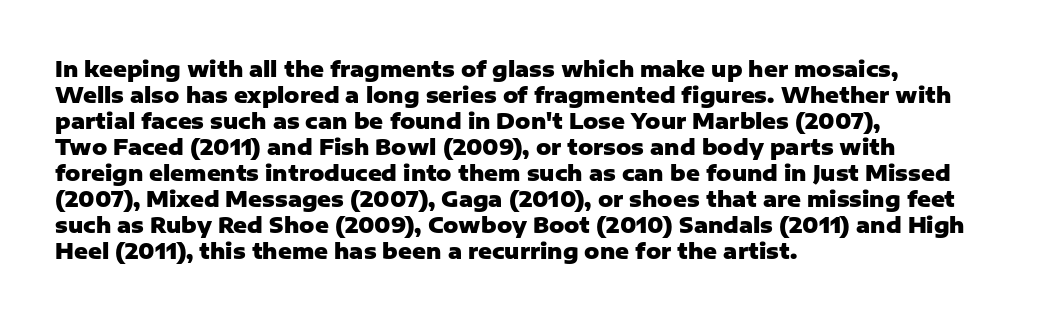
The image shows 21 px bold type, upright; set left-aligned, line spacing 1.24x, normal letter spacing, not underlined.
